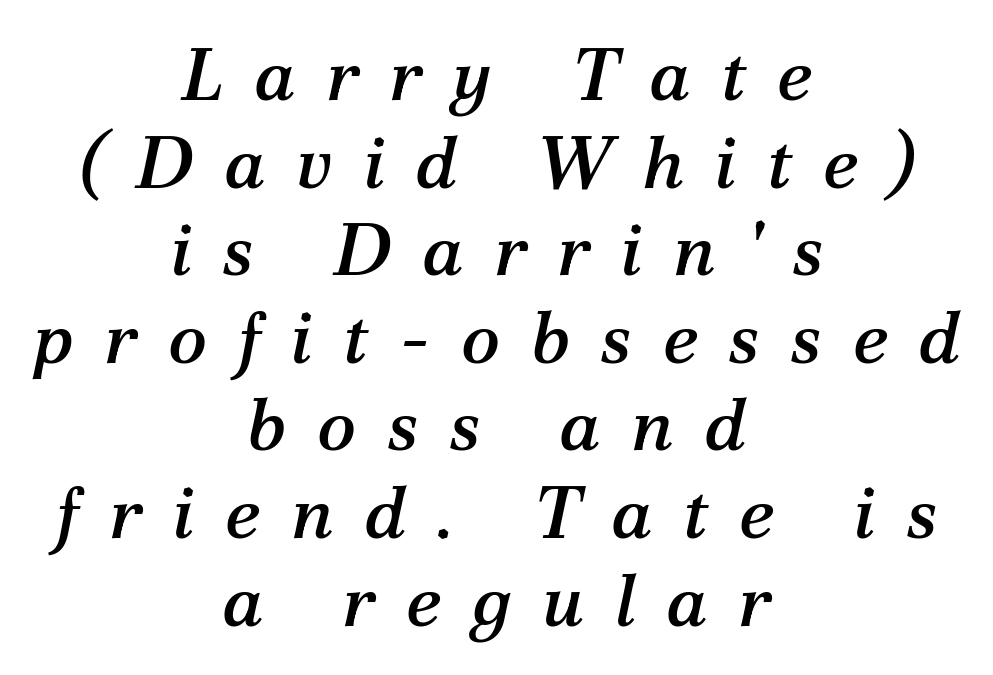
A typesetter would call this proportional, since set widths differ per character. The space directly below the letters is spotless. Emphasis-style slanted type is in use. Compared with a flush-left layout, this one balances lines on the center instead. Loose tracking; the words dissolve into strings of separated letters.
